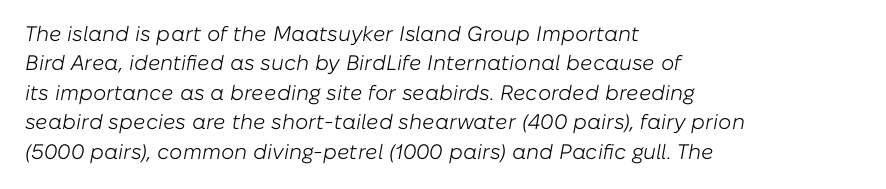
Q: Is the text bold? A: No.
Q: Is the text italic (slanted)? A: Yes, it leans right by about 10 degrees.
Q: Is the text underlined? A: No.
Q: How is the paragraph aligned? A: Left-aligned.
Q: Is the spacing between letters normal or unusually wide? A: Normal.
Q: Is the spacing between lines tight, normal or loose? A: Normal.
